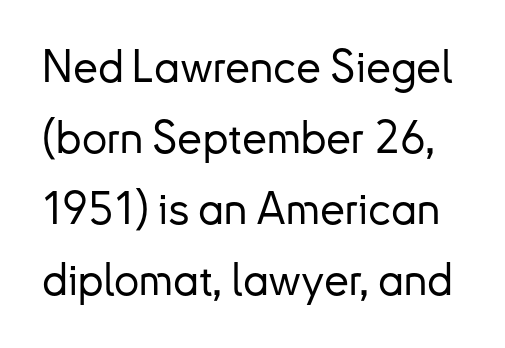
{"serif": "no", "italic": "no", "width": "normal", "stroke_contrast": "low", "x_height": "small", "monospaced": "no", "underline": "no", "line_spacing": "normal", "line_spacing_ratio": 1.58, "letter_spacing": "normal", "letter_spacing_em": 0.0, "glyph_px": 45}
